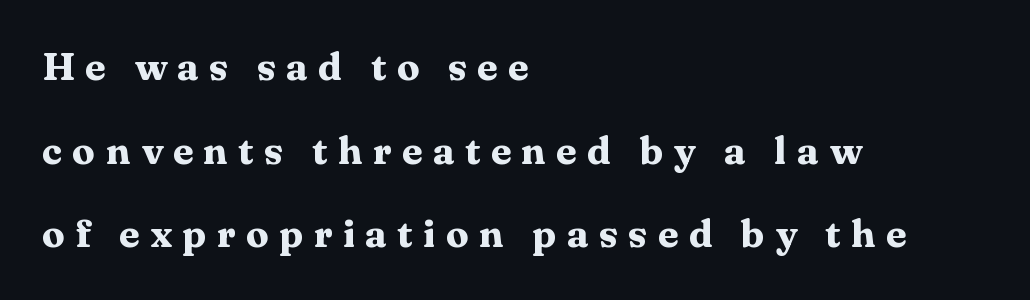
{"serif": "yes", "italic": "no", "bold": "yes", "weight": "heavy", "width": "wide", "stroke_contrast": "medium", "x_height": "medium", "monospaced": "no", "underline": "no", "align": "left", "line_spacing": "loose", "line_spacing_ratio": 2.2, "letter_spacing": "wide", "letter_spacing_em": 0.27, "glyph_px": 38}
